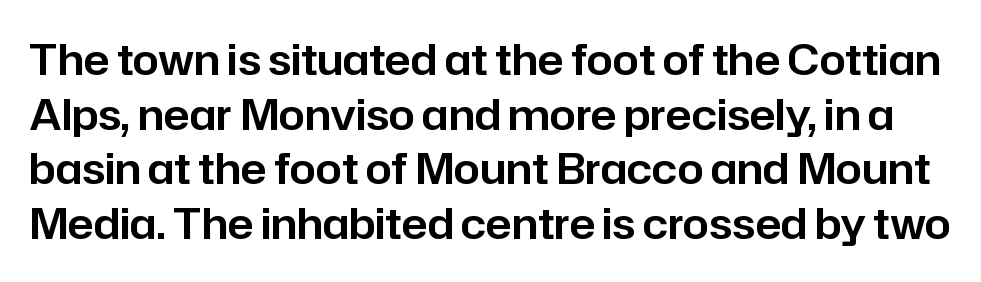
Q: Is the text italic (slanted)? A: No, it is upright.
Q: Is the typeface a serif or a sans-serif typeface? A: Sans-serif.
Q: Is the text underlined? A: No.
Q: Is the spacing between letters normal or unusually wide? A: Normal.
Q: Is the spacing between lines tight, normal or loose? A: Normal.
Q: Width (condensed, normal, or wide)? A: Normal.
Q: Stroke contrast? A: Low.
Q: x-height? A: Medium.
Q: Monospaced? A: No.
